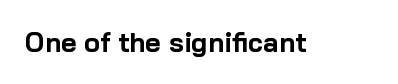
{"italic": "no", "bold": "yes", "underline": "no", "letter_spacing": "normal", "letter_spacing_em": 0.0, "glyph_px": 27}
